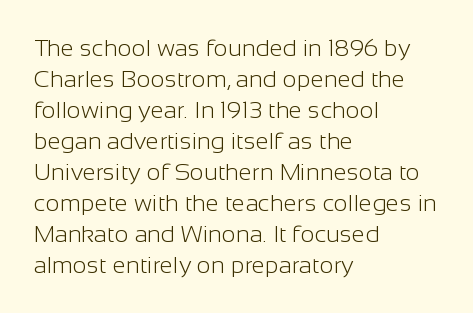
{"italic": "no", "bold": "no", "underline": "no", "align": "left", "line_spacing": "normal", "line_spacing_ratio": 1.29, "letter_spacing": "normal", "letter_spacing_em": 0.0, "glyph_px": 24}
